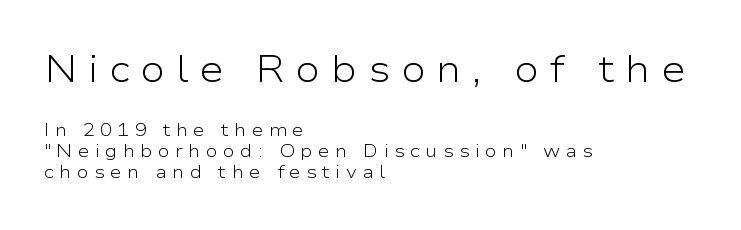
{"serif": "no", "italic": "no", "bold": "no", "weight": "light", "width": "wide", "stroke_contrast": "low", "x_height": "medium", "monospaced": "no", "underline": "no", "align": "left", "line_spacing_ratio": 1.17, "letter_spacing": "wide", "letter_spacing_em": 0.29, "larger_block": "first", "size_ratio": 2.06, "glyph_px": 37}
